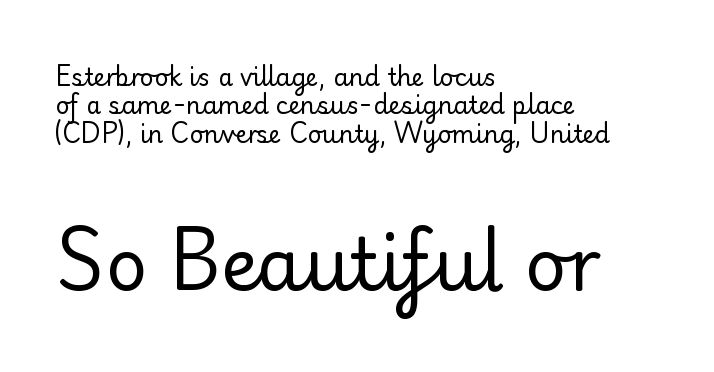
{"serif": "yes", "italic": "no", "bold": "no", "weight": "regular", "width": "normal", "stroke_contrast": "low", "x_height": "small", "monospaced": "no", "underline": "no", "align": "left", "line_spacing_ratio": 1.18, "letter_spacing": "normal", "letter_spacing_em": 0.0, "larger_block": "second", "size_ratio": 3.0, "glyph_px": 72}
